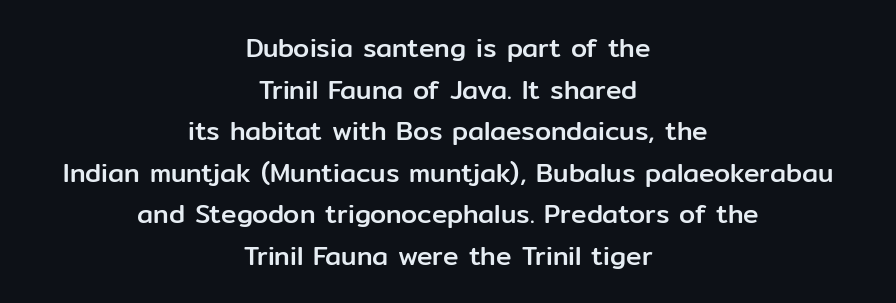
The image shows 26 px text type, upright; set centered, normal line spacing (1.6x), normal letter spacing, not underlined.
